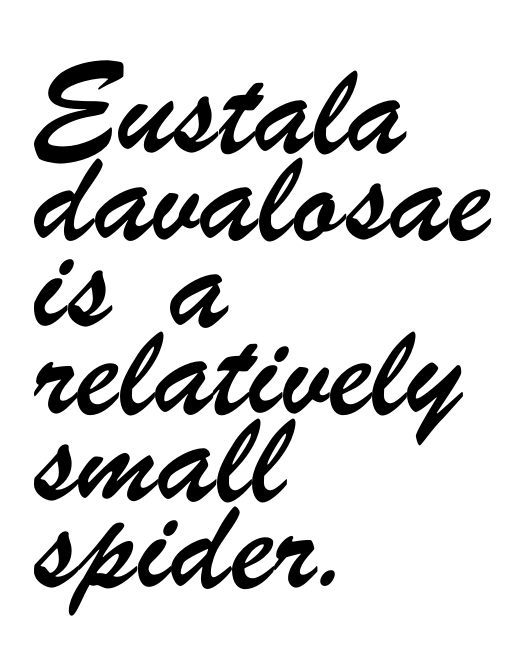
Q: Is the typeface a serif or a sans-serif typeface? A: Sans-serif.
Q: Is the text underlined? A: No.
Q: How is the paragraph aligned? A: Left-aligned.
Q: Is the spacing between letters normal or unusually wide? A: Normal.
Q: Is the spacing between lines tight, normal or loose? A: Normal.
Q: Width (condensed, normal, or wide)? A: Condensed.
Q: Stroke contrast? A: Low.
Q: x-height? A: Small.
Q: Monospaced? A: No.
